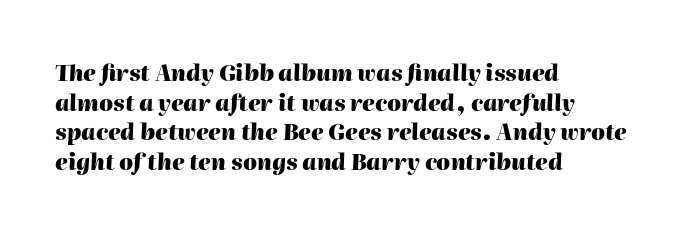
Does extra space separate the letters? No, they use regular spacing. Interline gaps are of average width in this sample. The gap between lines stays unmarked. Heavy, bold letterforms. Short and long lines alike share a common starting point at left. An italicized treatment has been applied to the whole sample.
